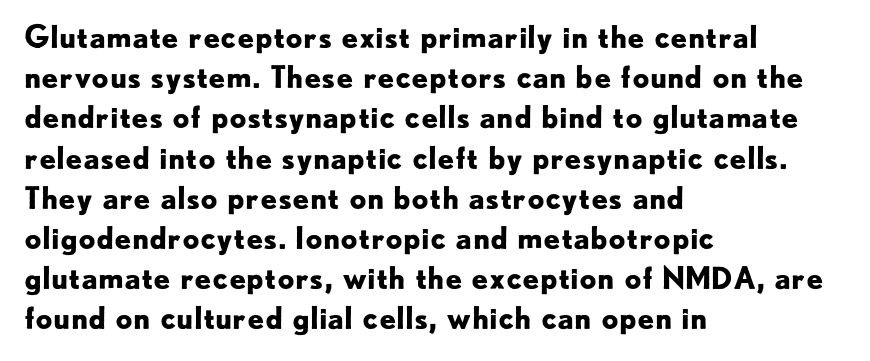
{"serif": "no", "italic": "no", "bold": "yes", "weight": "bold", "width": "normal", "stroke_contrast": "low", "x_height": "small", "monospaced": "no", "underline": "no", "align": "left", "line_spacing": "normal", "line_spacing_ratio": 1.34, "letter_spacing": "normal", "letter_spacing_em": 0.0, "glyph_px": 30}
